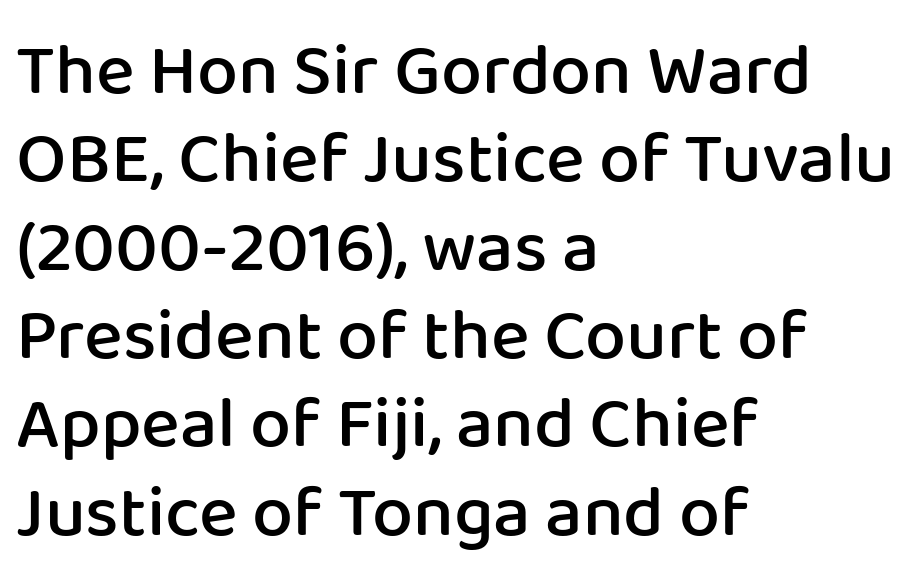
This sample is left-justified, so line endings fall wherever the words run out. Unlike a traditional serif, this face leaves its strokes unadorned. Default kerning and tracking; the words read as compact shapes. The letters advance in unequal steps, a hallmark of proportional type. Every letter is mildly thick-stroked: semibold rather than bold. Words float on clear page, feet unadorned.
